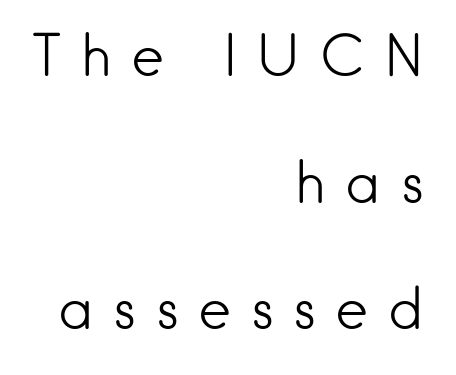
{"serif": "no", "italic": "no", "bold": "no", "weight": "light", "width": "normal", "stroke_contrast": "low", "x_height": "small", "monospaced": "no", "underline": "no", "align": "right", "line_spacing": "loose", "line_spacing_ratio": 2.22, "letter_spacing": "wide", "letter_spacing_em": 0.33, "glyph_px": 57}
